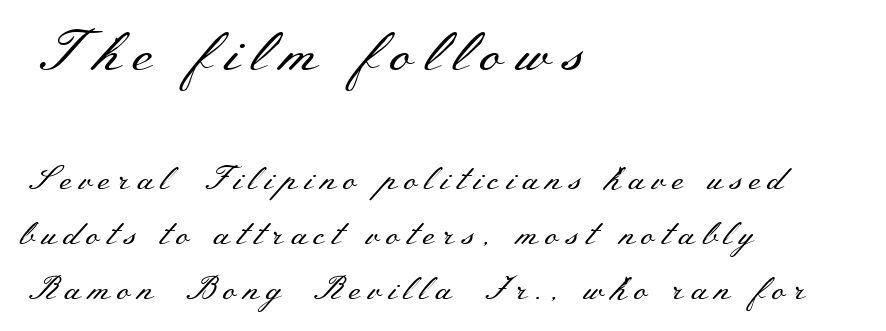
{"serif": "yes", "bold": "no", "weight": "regular", "width": "wide", "stroke_contrast": "medium", "x_height": "small", "monospaced": "no", "underline": "no", "align": "left", "line_spacing": "normal", "line_spacing_ratio": 1.66, "letter_spacing": "wide", "letter_spacing_em": 0.21, "larger_block": "first", "size_ratio": 1.73, "glyph_px": 57}
